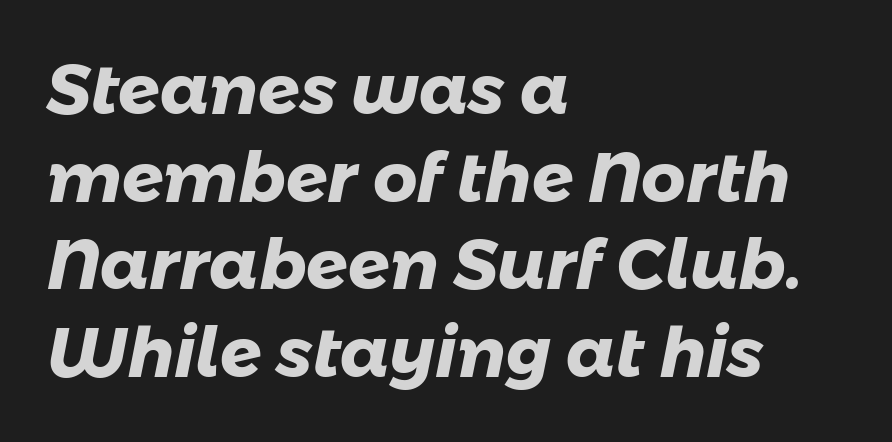
{"serif": "no", "bold": "yes", "weight": "heavy", "width": "normal", "stroke_contrast": "low", "x_height": "medium", "monospaced": "no", "underline": "no", "align": "left", "line_spacing": "normal", "line_spacing_ratio": 1.27, "letter_spacing": "normal", "letter_spacing_em": 0.0, "glyph_px": 69}
